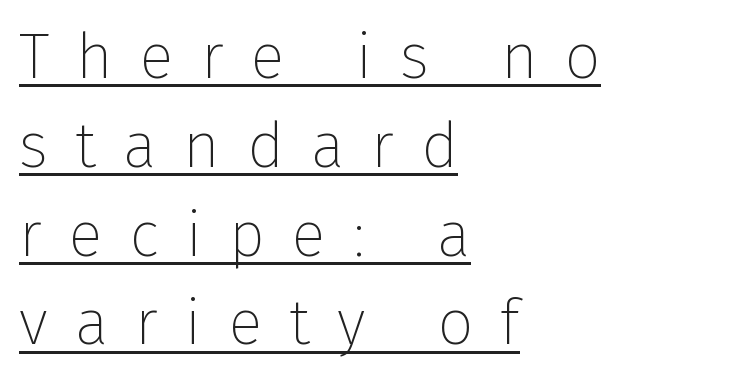
No chunkiness to these letters — they're not bold. Quick note: interline space is typical. Caption: lettering with a line underneath. The letters advance in unequal steps, a hallmark of proportional type.
